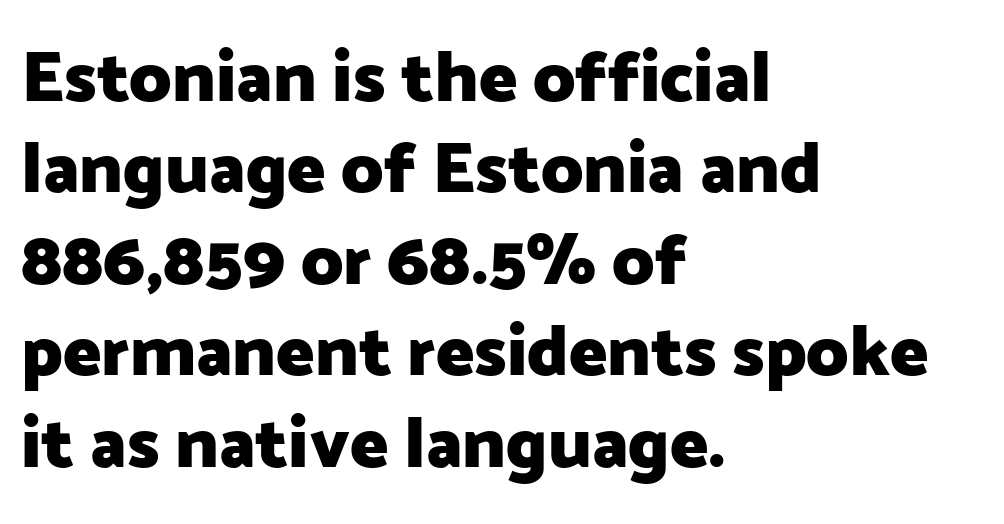
The image shows 72 px heavy sans-serif type, upright; set left-aligned, normal line spacing (1.27x), normal letter spacing, not underlined; low stroke contrast and a medium x-height.
